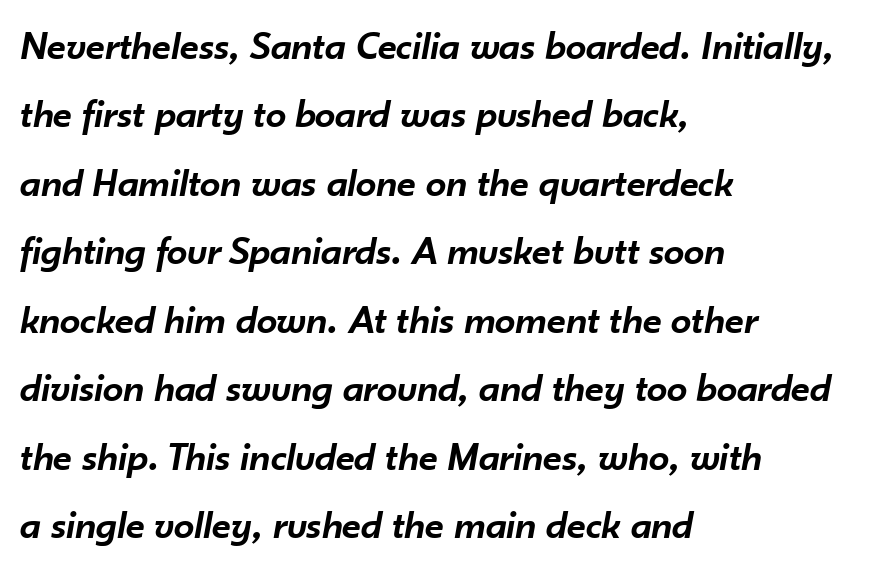
{"italic": "yes", "lean": "right", "slant_degrees": 10, "bold": "semi", "weight": "semibold", "width": "normal", "stroke_contrast": "low", "x_height": "small", "monospaced": "no", "underline": "no", "align": "left", "line_spacing": "normal", "line_spacing_ratio": 1.67, "letter_spacing": "normal", "letter_spacing_em": 0.0, "glyph_px": 41}
